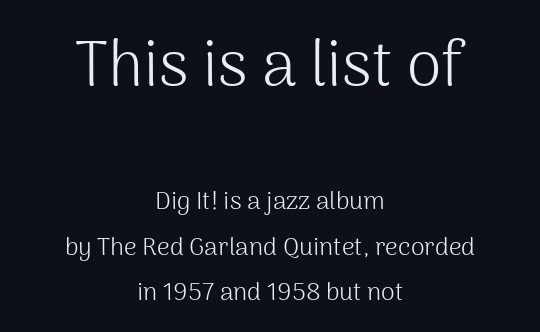
The image shows 63 px light sans-serif type, upright; set centered, line spacing 1.82x, normal letter spacing, not underlined; the first (top) block is 2.52x larger; medium stroke contrast and a medium x-height.
